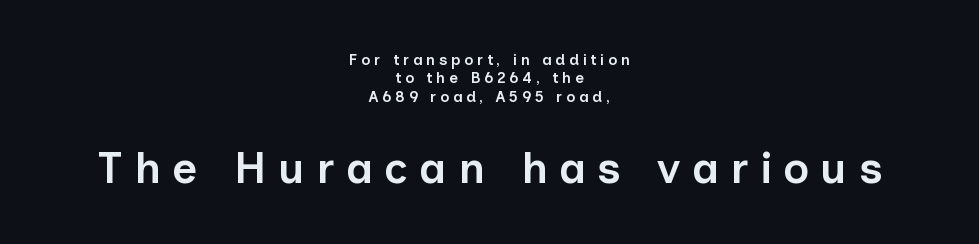
The image shows 44 px semibold sans-serif type, upright; set centered, line spacing 1.23x, unusually wide letter spacing (+0.26 em), not underlined; the second (bottom) block is 2.93x larger; low stroke contrast and a medium x-height.
